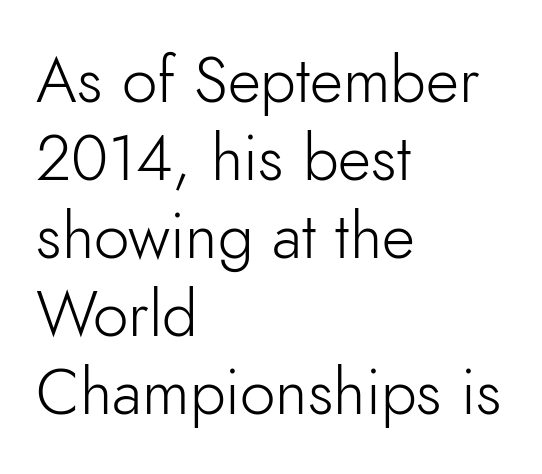
Q: Is the text bold? A: No.
Q: Is the text italic (slanted)? A: No, it is upright.
Q: Is the typeface a serif or a sans-serif typeface? A: Sans-serif.
Q: Is the text underlined? A: No.
Q: How is the paragraph aligned? A: Left-aligned.
Q: Is the spacing between letters normal or unusually wide? A: Normal.
Q: Width (condensed, normal, or wide)? A: Normal.
Q: Stroke contrast? A: Low.
Q: x-height? A: Small.
Q: Monospaced? A: No.
